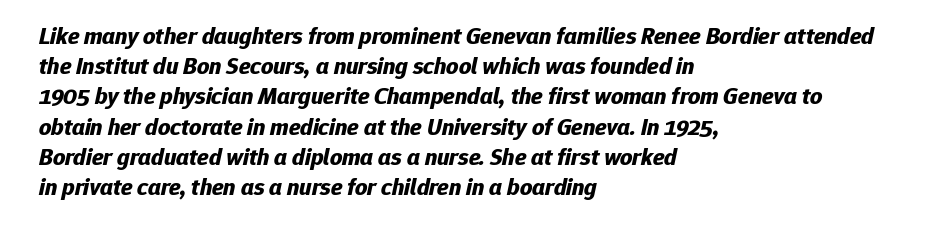
Q: Is the text bold? A: Yes.
Q: Is the text italic (slanted)? A: Yes, it leans right by about 12 degrees.
Q: Is the text underlined? A: No.
Q: How is the paragraph aligned? A: Left-aligned.
Q: Is the spacing between letters normal or unusually wide? A: Normal.
Q: Is the spacing between lines tight, normal or loose? A: Normal.
